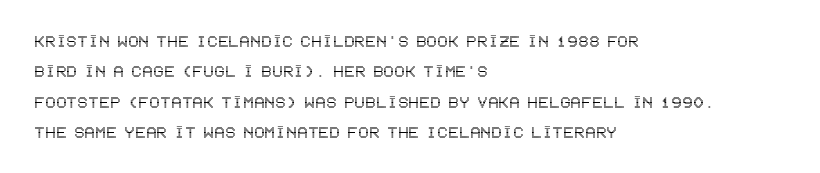
{"italic": "no", "underline": "no", "align": "left", "line_spacing": "normal", "line_spacing_ratio": 1.52, "letter_spacing": "normal", "letter_spacing_em": 0.0, "glyph_px": 20}
